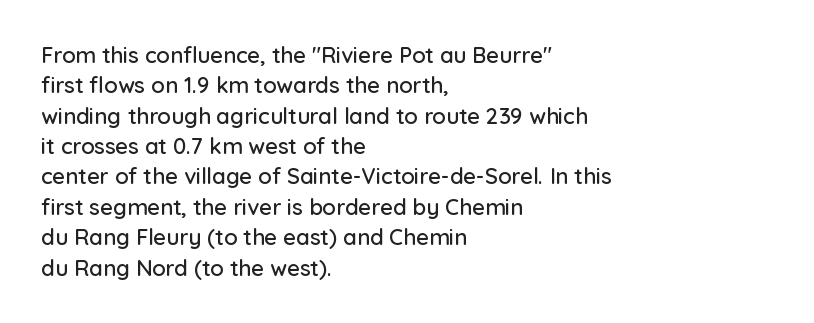
Descenders are the only things crossing below the line. The paragraph has a hard left edge and a soft right edge. Nothing unusual about the tracking: characters are spaced as the font intends. Vertically, the passage feels balanced, rows spaced as you'd expect. If you drew a line through each stem, it would be perfectly vertical.
